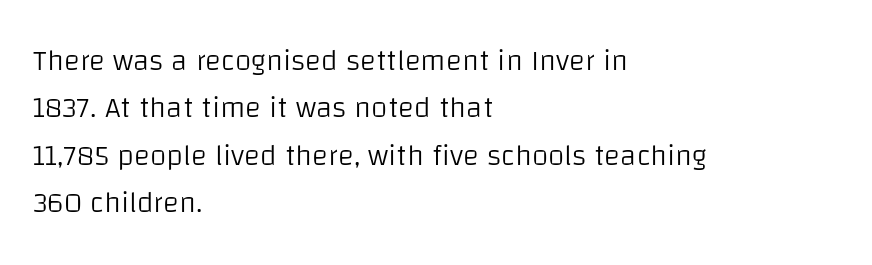
Q: Is the text bold? A: No.
Q: Is the text italic (slanted)? A: No, it is upright.
Q: Is the typeface a serif or a sans-serif typeface? A: Sans-serif.
Q: Is the text underlined? A: No.
Q: How is the paragraph aligned? A: Left-aligned.
Q: Is the spacing between letters normal or unusually wide? A: Normal.
Q: Is the spacing between lines tight, normal or loose? A: Normal.
Q: Width (condensed, normal, or wide)? A: Normal.
Q: Stroke contrast? A: Low.
Q: x-height? A: Large.
Q: Monospaced? A: No.
